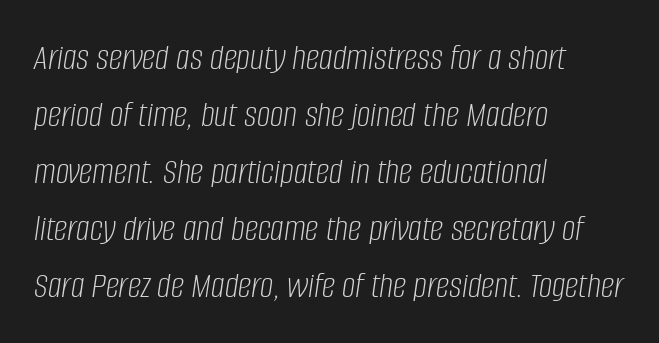
{"italic": "yes", "lean": "right", "slant_degrees": 8, "bold": "no", "weight": "light", "width": "condensed", "stroke_contrast": "low", "x_height": "large", "monospaced": "no", "underline": "no", "align": "left", "line_spacing": "normal", "line_spacing_ratio": 1.5, "letter_spacing": "normal", "letter_spacing_em": 0.0, "glyph_px": 38}
